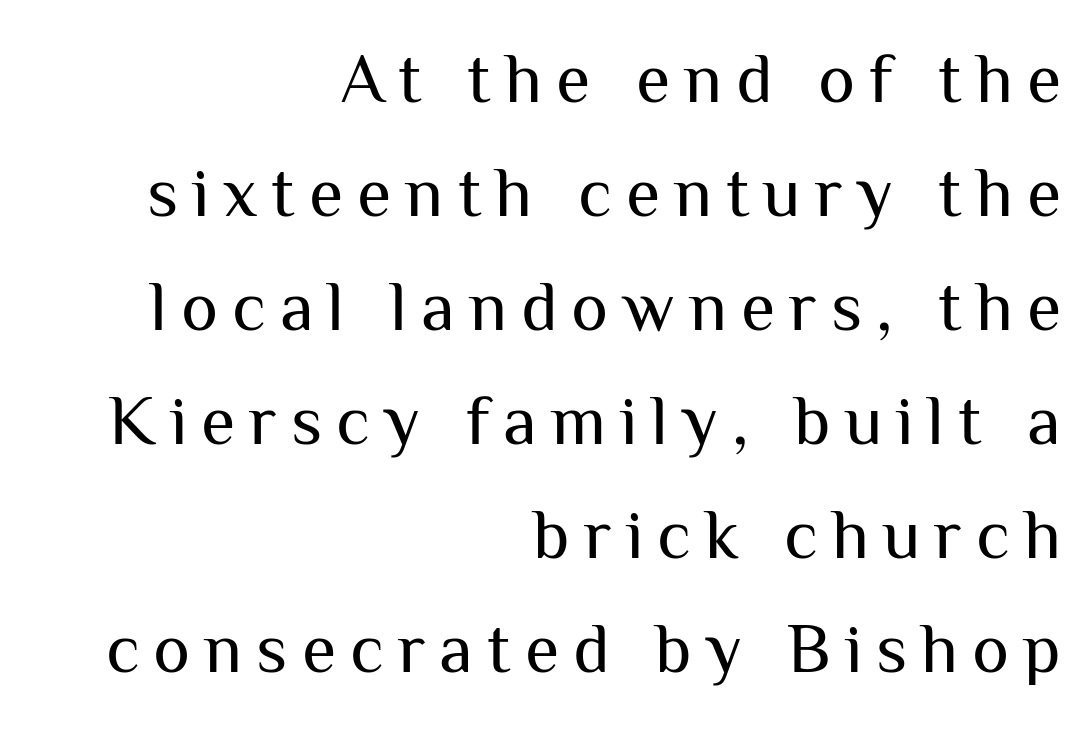
Q: Is the text bold? A: No.
Q: Is the text italic (slanted)? A: No, it is upright.
Q: Is the typeface a serif or a sans-serif typeface? A: Sans-serif.
Q: Is the text underlined? A: No.
Q: How is the paragraph aligned? A: Right-aligned.
Q: Is the spacing between letters normal or unusually wide? A: Unusually wide.
Q: Is the spacing between lines tight, normal or loose? A: Normal.
Q: Width (condensed, normal, or wide)? A: Normal.
Q: Stroke contrast? A: Medium.
Q: x-height? A: Medium.
Q: Monospaced? A: No.
